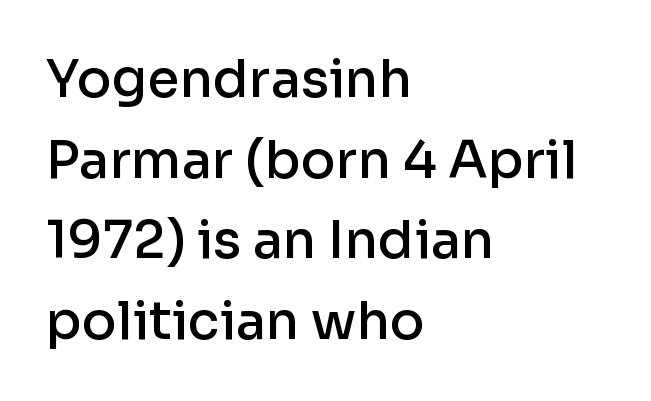
Is this a fixed-width face? No — the glyphs have proportional, varying widths. These lines were composed using upright roman letters. Is the type bold? Partly — it's a semibold, heavier than regular but not fully bold. You can tell from the bare stems that sans-serif type was used. Where is the straight margin? On the left. Nothing unusual about the tracking: characters are spaced as the font intends.
